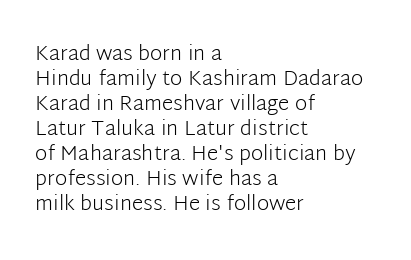
The image shows 21 px text type, upright; set left-aligned, line spacing 1.19x, normal letter spacing, not underlined.
